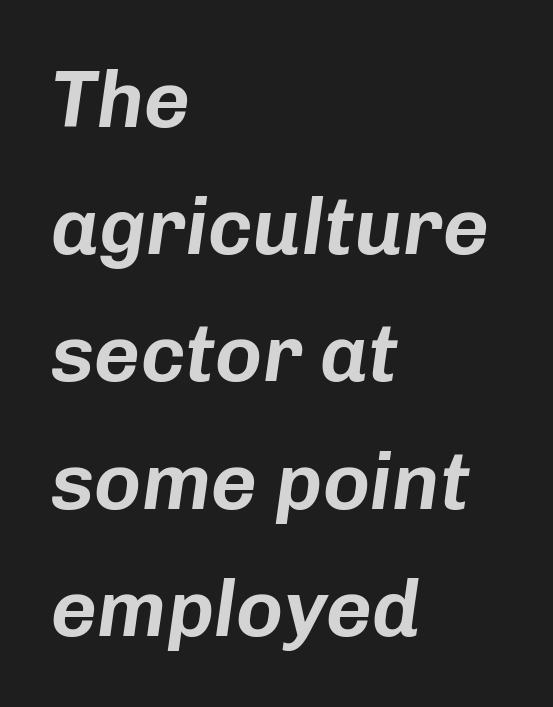
Q: Is the text italic (slanted)? A: Yes, it leans right by about 8 degrees.
Q: Is the text underlined? A: No.
Q: How is the paragraph aligned? A: Left-aligned.
Q: Is the spacing between letters normal or unusually wide? A: Normal.
Q: Is the spacing between lines tight, normal or loose? A: Normal.
Q: Width (condensed, normal, or wide)? A: Normal.
Q: Stroke contrast? A: Low.
Q: x-height? A: Medium.
Q: Monospaced? A: No.
